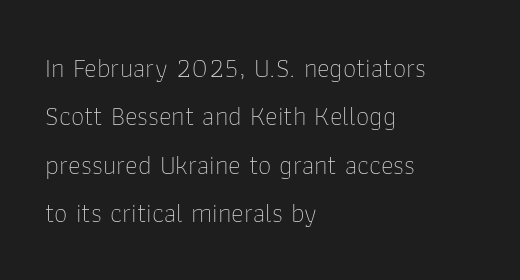
Q: Is the text bold? A: No.
Q: Is the text italic (slanted)? A: No, it is upright.
Q: Is the text underlined? A: No.
Q: How is the paragraph aligned? A: Left-aligned.
Q: Is the spacing between letters normal or unusually wide? A: Normal.
